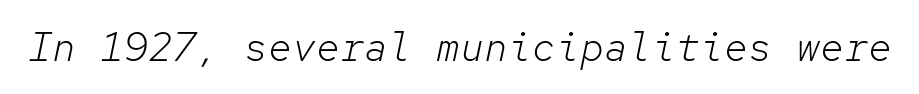
Q: Is the text bold? A: No.
Q: Is the text italic (slanted)? A: Yes, it leans right by about 12 degrees.
Q: Is the text underlined? A: No.
Q: Is the spacing between letters normal or unusually wide? A: Normal.
Q: Width (condensed, normal, or wide)? A: Normal.
Q: Stroke contrast? A: Low.
Q: x-height? A: Medium.
Q: Monospaced? A: Yes.
